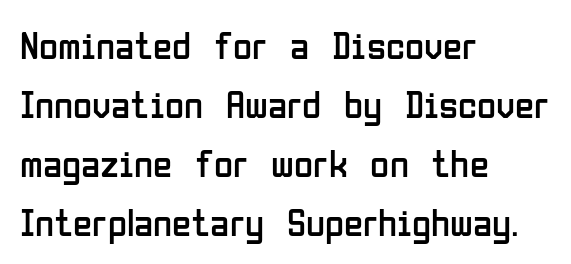
The image shows 39 px regular-weight, condensed sans-serif type, upright; set left-aligned, normal line spacing (1.51x), normal letter spacing, not underlined; low stroke contrast and a medium x-height.
